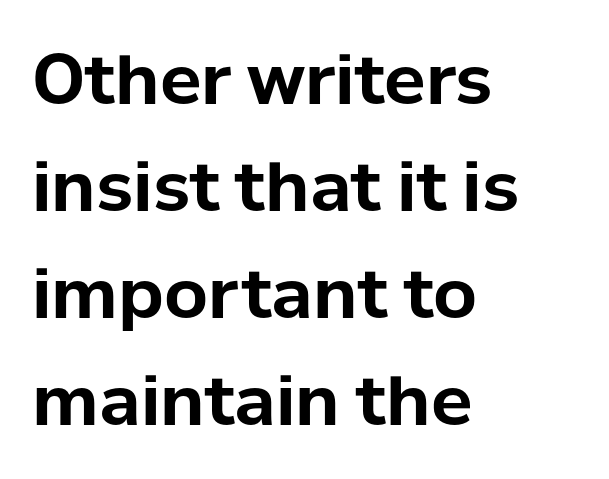
The specimen reads as upright at a glance. Where is the straight margin? On the left. The space beneath each line is pristine and unruled. Vertically, the passage feels balanced, rows spaced as you'd expect.
